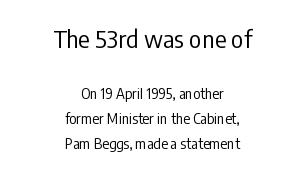
The image shows 24 px text type, upright; set centered, line spacing 1.76x, normal letter spacing, not underlined; the first (top) block is 1.71x larger.
